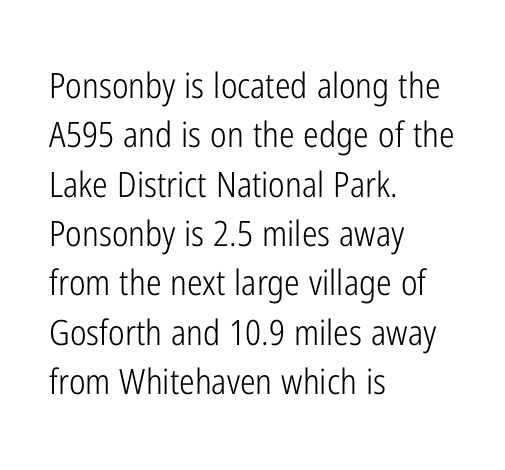
The compositor pushed each line to the left boundary. These lines are composed in type without serifs. Counters stay open thanks to moderate or lighter strokes. Looks like regular typesetting: each glyph gets only the width it needs.
